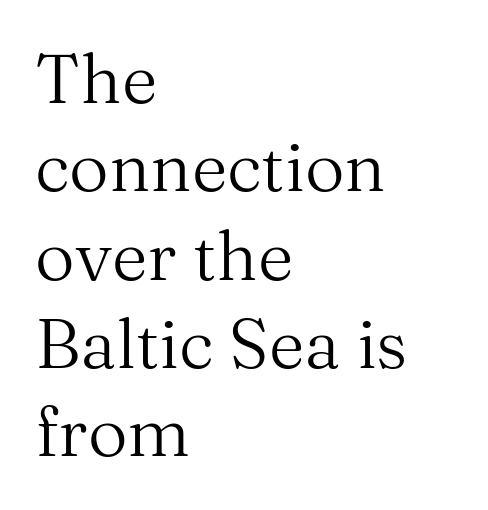
The image shows 69 px regular-weight serif type, upright; set left-aligned, normal line spacing (1.28x), normal letter spacing, not underlined; medium stroke contrast and a medium x-height.
